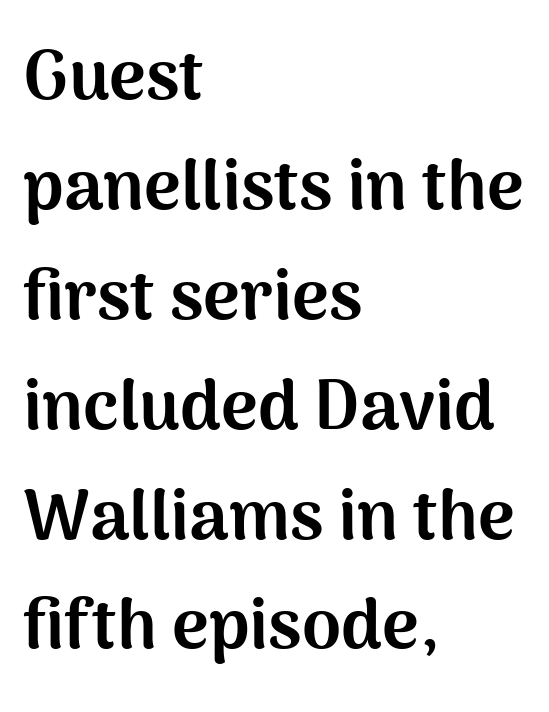
The rag falls on the right side of this text block. This block has exactly the height ordinary leading produces. Posture: vertical. Look at the tracking — it's just the regular setting, nothing added. The font family rendered here belongs to the sans-serif group.
